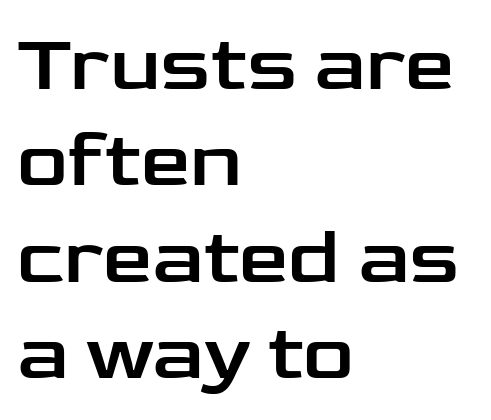
A bare baseline throughout the passage. The lines in this sample share a left origin and differ only in where they stop. The passage shown has conventional tracking throughout. This is the regular roman posture of the typeface. Each letter keeps its own natural width here, so spacing adapts to shape.
